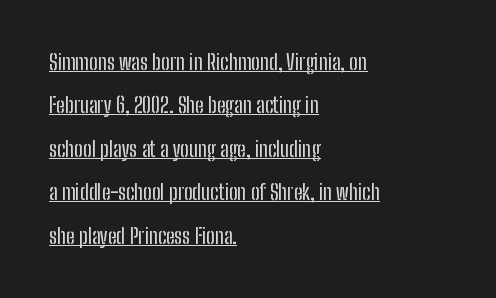
Quick note: interline space is abundant. Underline: present. Posture: vertical. This sample is left-justified, so line endings fall wherever the words run out.
